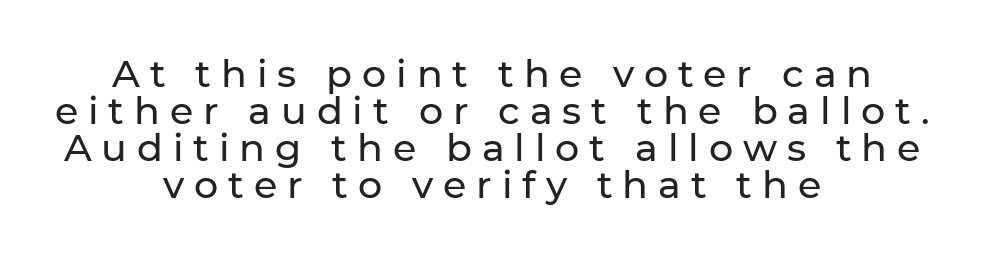
{"serif": "no", "italic": "no", "width": "normal", "stroke_contrast": "low", "x_height": "medium", "monospaced": "no", "underline": "no", "align": "center", "line_spacing": "tight", "line_spacing_ratio": 0.97, "letter_spacing": "wide", "letter_spacing_em": 0.26, "glyph_px": 38}
